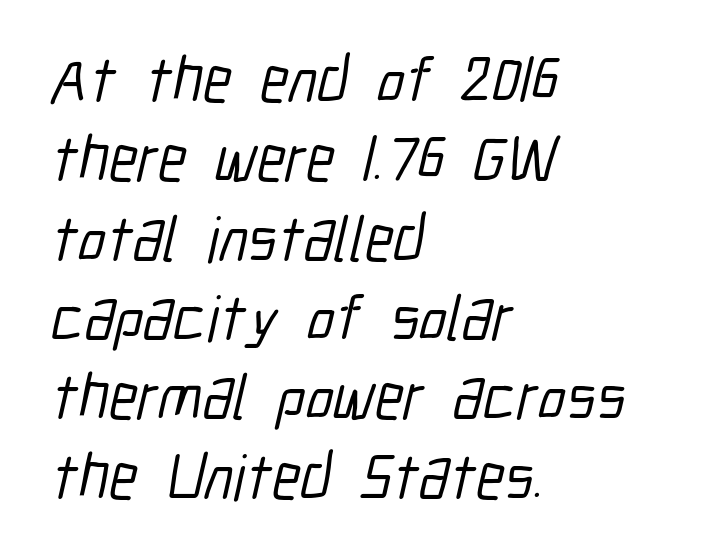
{"serif": "no", "width": "condensed", "stroke_contrast": "low", "x_height": "medium", "monospaced": "no", "underline": "no", "align": "left", "line_spacing_ratio": 1.24, "letter_spacing": "normal", "letter_spacing_em": 0.0, "glyph_px": 64}
